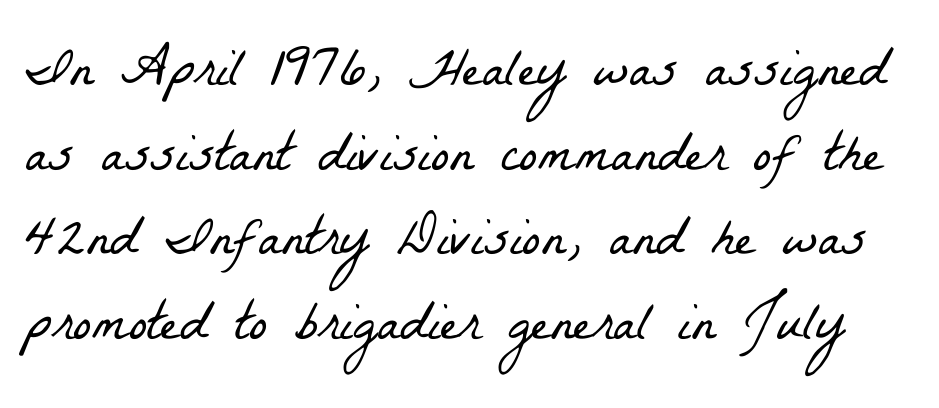
Q: Is the text bold? A: No.
Q: Is the typeface a serif or a sans-serif typeface? A: Serif.
Q: Is the text underlined? A: No.
Q: Is the spacing between letters normal or unusually wide? A: Normal.
Q: Is the spacing between lines tight, normal or loose? A: Normal.
Q: Width (condensed, normal, or wide)? A: Condensed.
Q: Stroke contrast? A: Low.
Q: x-height? A: Medium.
Q: Monospaced? A: No.
